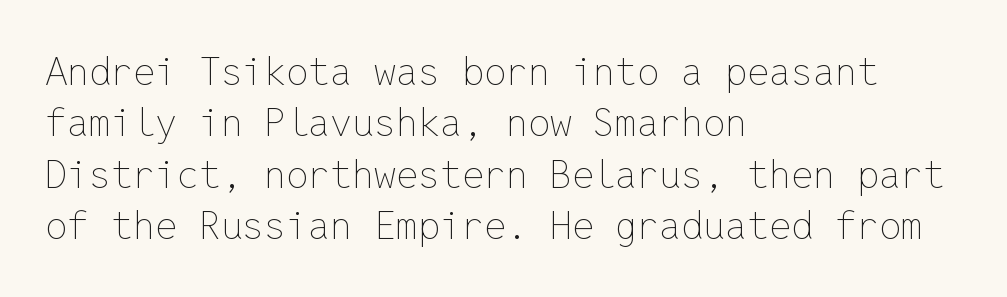
The image shows 39 px thin type, upright, monospaced; set left-aligned, normal line spacing (1.32x), normal letter spacing, not underlined; low stroke contrast and a medium x-height.
